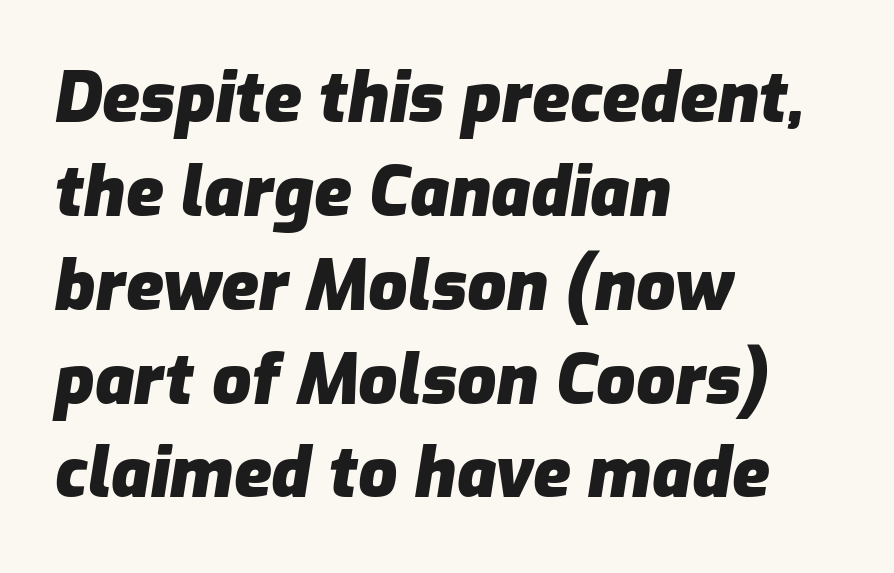
The image shows 69 px heavy type, italic (leaning right); set left-aligned, normal line spacing (1.36x), normal letter spacing, not underlined; low stroke contrast and a medium x-height.
